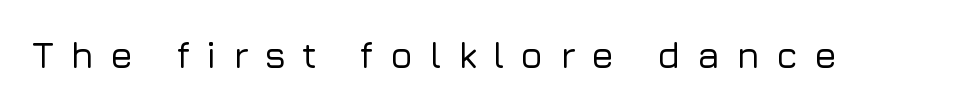
The rendering inserts visible extra space after every character. The font family rendered here belongs to the sans-serif group. The lettering holds an erect, upright posture throughout. The baseline area is clear. Think of a printed novel: that variable character pitch is what you see here.
